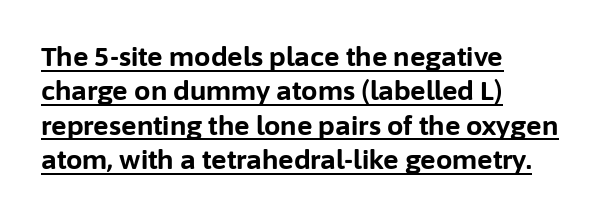
The image shows 26 px bold type, upright; set left-aligned, normal line spacing (1.32x), normal letter spacing, underlined.
